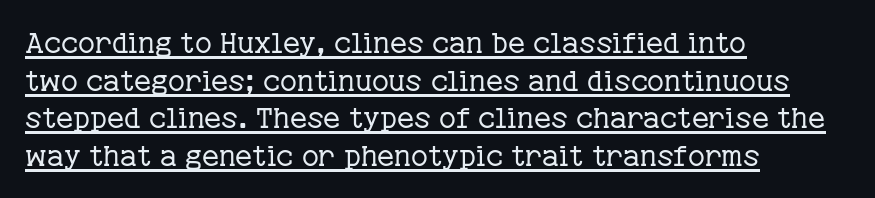
Letter spacing: default. The rag falls on the right side of this text block. The lines sit at an ordinary, default distance from one another. A typesetter would label this face a serif. Spacing verdict: proportional, widths tailored to each character.
